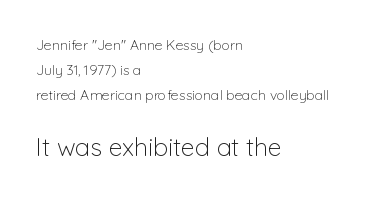
{"italic": "no", "bold": "no", "underline": "no", "align": "left", "line_spacing_ratio": 1.78, "letter_spacing": "normal", "letter_spacing_em": 0.0, "larger_block": "second", "size_ratio": 1.79, "glyph_px": 25}
